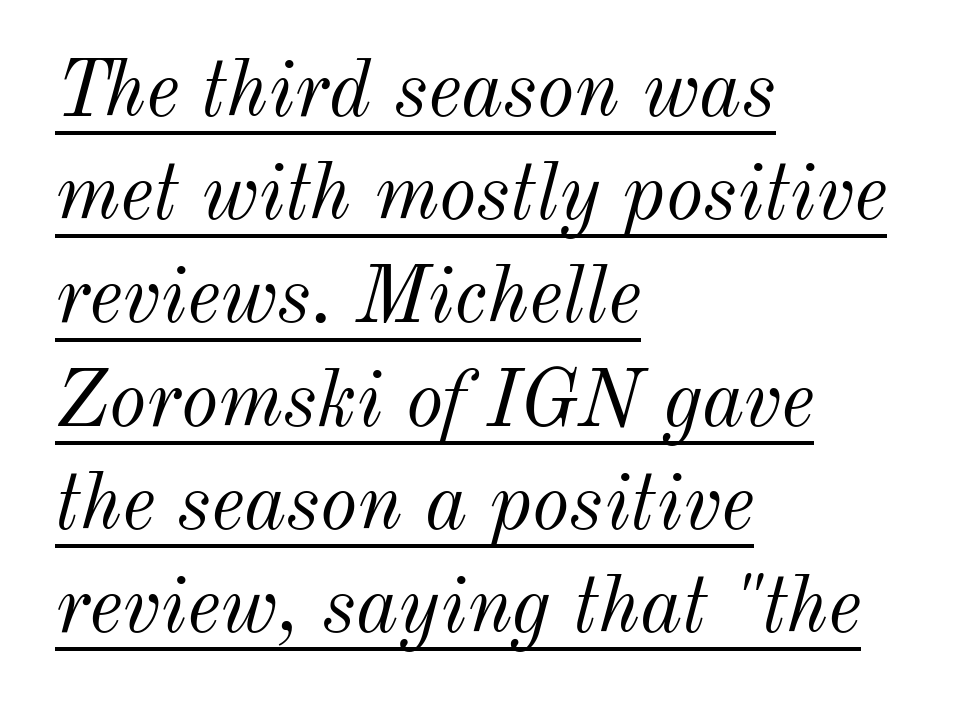
Q: Is the text bold? A: No.
Q: Is the text italic (slanted)? A: Yes, it leans right by about 12 degrees.
Q: Is the text underlined? A: Yes.
Q: How is the paragraph aligned? A: Left-aligned.
Q: Is the spacing between letters normal or unusually wide? A: Normal.
Q: Is the spacing between lines tight, normal or loose? A: Normal.
Q: Width (condensed, normal, or wide)? A: Normal.
Q: Stroke contrast? A: Medium.
Q: x-height? A: Small.
Q: Monospaced? A: No.
